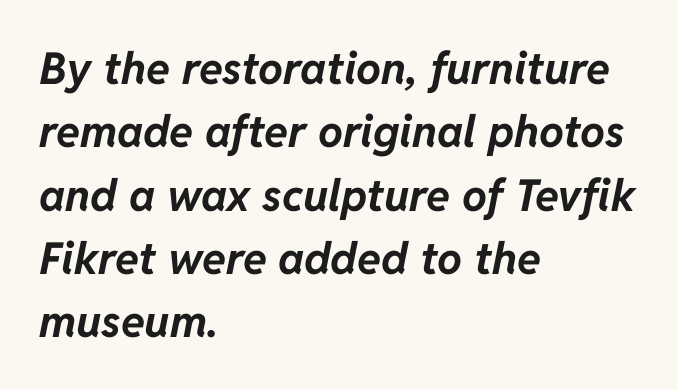
The image shows 44 px bold type, italic (leaning right); set left-aligned, normal line spacing (1.44x), normal letter spacing, not underlined; low stroke contrast and a medium x-height.
